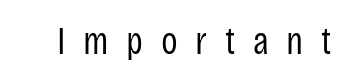
{"serif": "no", "italic": "no", "bold": "no", "weight": "regular", "width": "condensed", "stroke_contrast": "low", "x_height": "large", "monospaced": "no", "underline": "no", "letter_spacing": "wide", "letter_spacing_em": 0.45, "glyph_px": 39}
